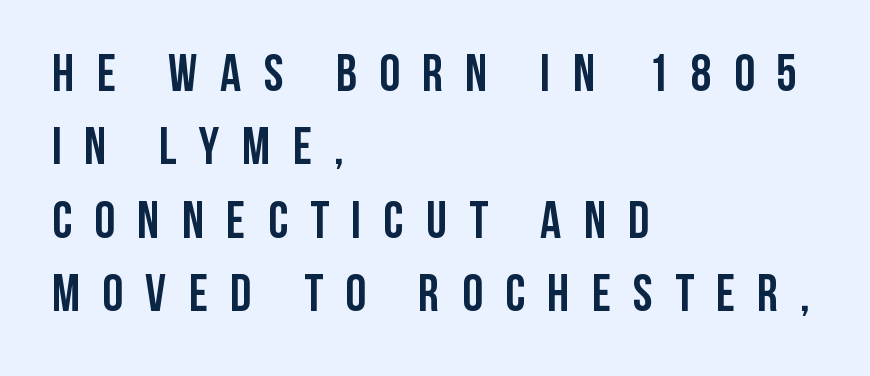
The image shows 52 px semibold, condensed sans-serif type, upright; set left-aligned, normal line spacing (1.41x), unusually wide letter spacing (+0.43 em), not underlined; low stroke contrast and a large x-height.
